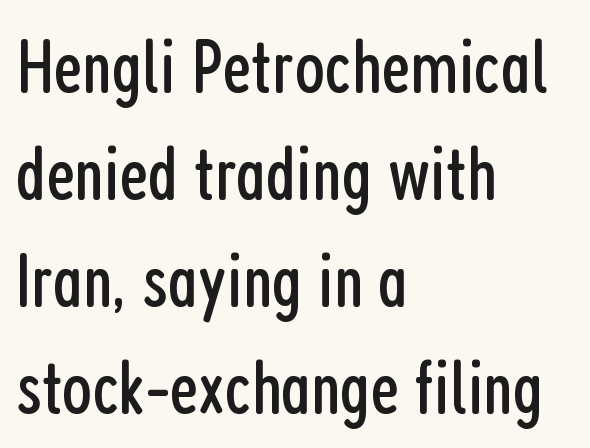
{"serif": "no", "italic": "no", "bold": "no", "weight": "regular", "width": "condensed", "stroke_contrast": "low", "x_height": "medium", "monospaced": "no", "underline": "no", "align": "left", "line_spacing": "normal", "line_spacing_ratio": 1.37, "letter_spacing": "normal", "letter_spacing_em": 0.0, "glyph_px": 78}
